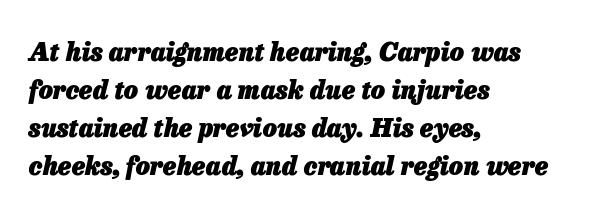
Q: Is the text bold? A: Yes.
Q: Is the text italic (slanted)? A: Yes, it leans right by about 13 degrees.
Q: Is the text underlined? A: No.
Q: How is the paragraph aligned? A: Left-aligned.
Q: Is the spacing between letters normal or unusually wide? A: Normal.
Q: Is the spacing between lines tight, normal or loose? A: Normal.
